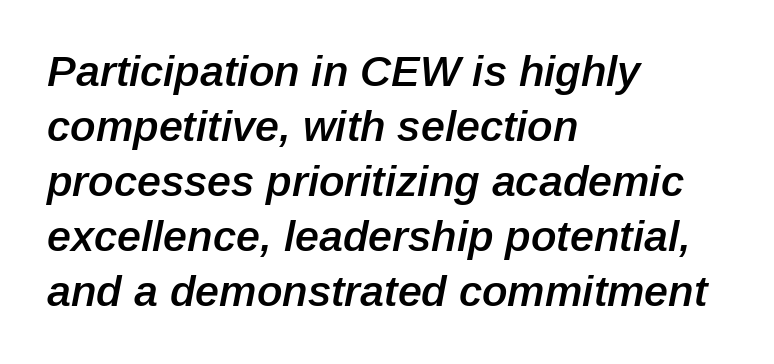
{"italic": "yes", "lean": "right", "slant_degrees": 12, "bold": "semi", "weight": "semibold", "width": "normal", "stroke_contrast": "low", "x_height": "medium", "monospaced": "no", "underline": "no", "align": "left", "line_spacing": "normal", "line_spacing_ratio": 1.28, "letter_spacing": "normal", "letter_spacing_em": 0.0, "glyph_px": 43}
